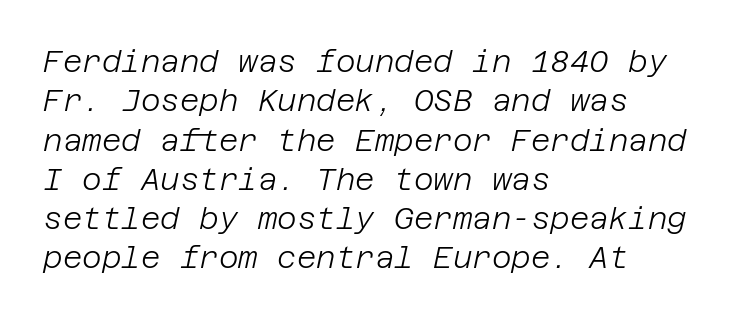
The words here are not underlined. The axis of the letterforms is tilted away from vertical. The paragraph has a hard left edge and a soft right edge. Baseline-to-baseline distance is the conventional proportion of letter height.
